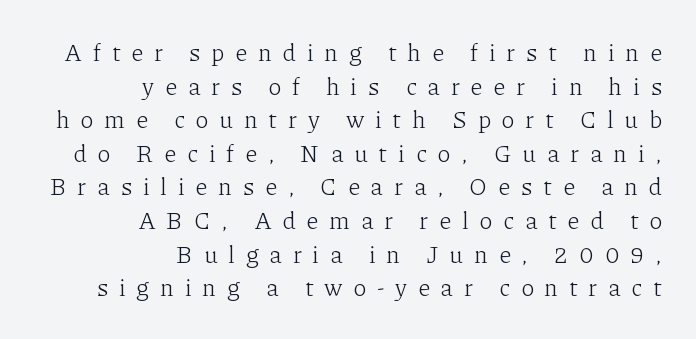
Q: Is the text bold? A: No.
Q: Is the text italic (slanted)? A: No, it is upright.
Q: Is the text underlined? A: No.
Q: How is the paragraph aligned? A: Right-aligned.
Q: Is the spacing between letters normal or unusually wide? A: Unusually wide.
Q: Is the spacing between lines tight, normal or loose? A: Normal.
